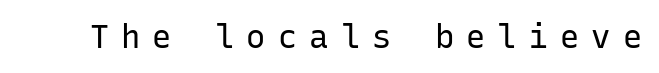
Note: no serifs on the glyphs. The rendering uses typewriter-style spacing with identical character cells. Unlike italic type, these characters show no tilt at all. Stroke thickness stays within the range of a standard reading face or lighter. Descenders are the only things crossing below the line. Characters follow at a spacing far wider than the type designer built in.
